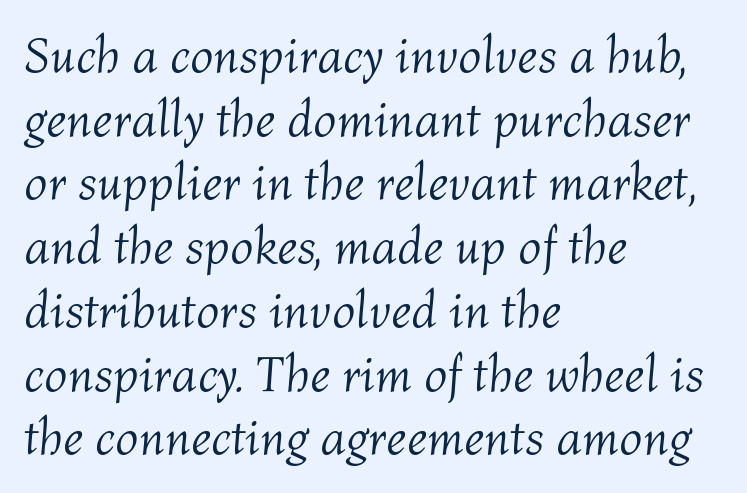
Each letter keeps its own natural width here, so spacing adapts to shape. Default kerning and tracking; the words read as compact shapes. The specimen omits any rule beneath the text block's lines. Is the type heavy? It reads as light-to-regular instead. Short and long lines alike share a common starting point at left. Would a proofreader flag this as italicized? Yes.
